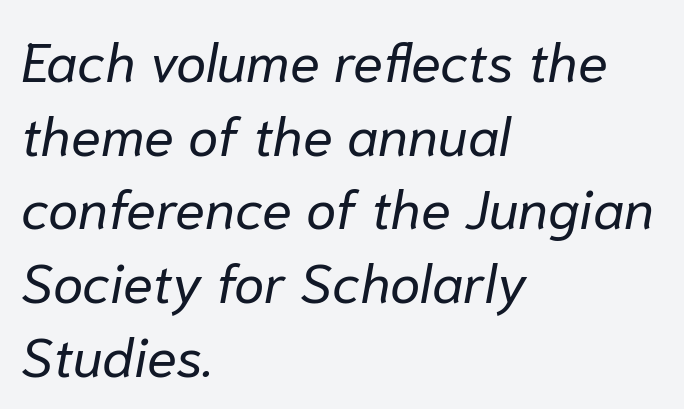
The image shows 55 px regular-weight type, italic (leaning right); set left-aligned, normal line spacing (1.34x), normal letter spacing, not underlined; low stroke contrast and a medium x-height.
